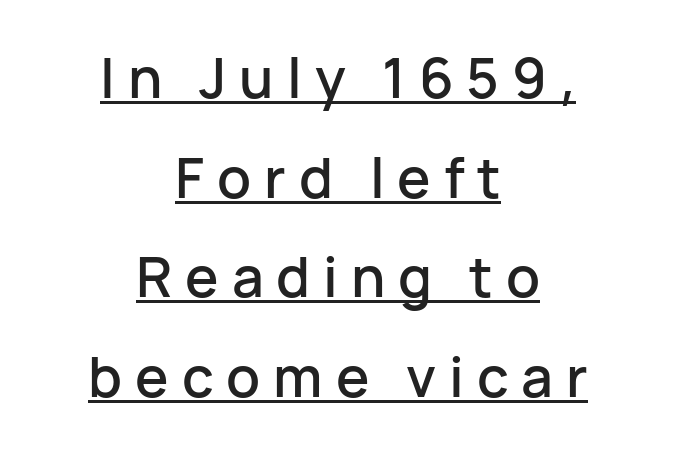
{"serif": "no", "italic": "no", "width": "normal", "stroke_contrast": "low", "x_height": "medium", "monospaced": "no", "underline": "yes", "align": "center", "line_spacing_ratio": 1.78, "letter_spacing": "wide", "letter_spacing_em": 0.23, "glyph_px": 56}
